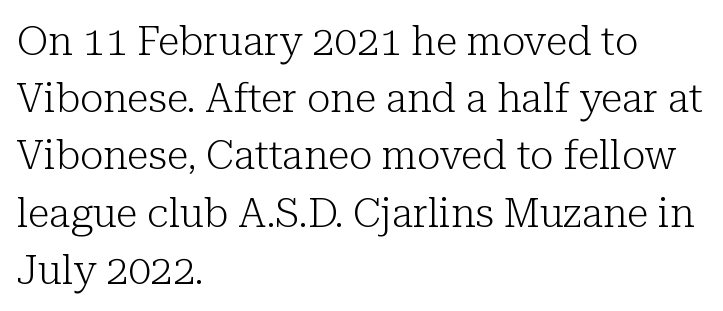
Q: Is the text bold? A: No.
Q: Is the text italic (slanted)? A: No, it is upright.
Q: Is the typeface a serif or a sans-serif typeface? A: Serif.
Q: Is the text underlined? A: No.
Q: How is the paragraph aligned? A: Left-aligned.
Q: Is the spacing between letters normal or unusually wide? A: Normal.
Q: Is the spacing between lines tight, normal or loose? A: Normal.
Q: Width (condensed, normal, or wide)? A: Normal.
Q: Stroke contrast? A: Low.
Q: x-height? A: Medium.
Q: Monospaced? A: No.
